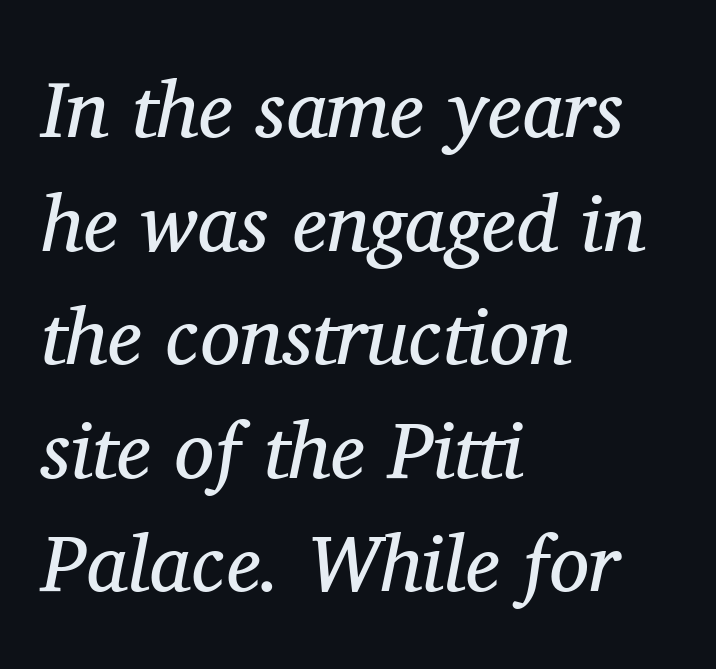
{"serif": "yes", "italic": "yes", "lean": "right", "slant_degrees": 11, "bold": "no", "weight": "regular", "width": "normal", "stroke_contrast": "medium", "x_height": "medium", "monospaced": "no", "underline": "no", "align": "left", "line_spacing": "normal", "line_spacing_ratio": 1.42, "letter_spacing": "normal", "letter_spacing_em": 0.0, "glyph_px": 80}
